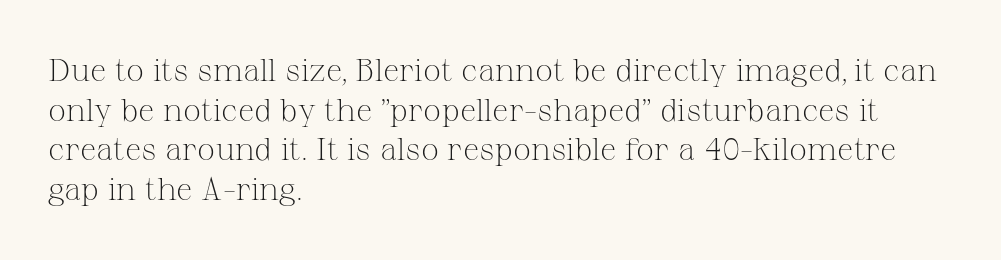
Q: Is the text bold? A: No.
Q: Is the text italic (slanted)? A: No, it is upright.
Q: Is the typeface a serif or a sans-serif typeface? A: Serif.
Q: Is the text underlined? A: No.
Q: How is the paragraph aligned? A: Left-aligned.
Q: Is the spacing between letters normal or unusually wide? A: Normal.
Q: Width (condensed, normal, or wide)? A: Normal.
Q: Stroke contrast? A: Medium.
Q: x-height? A: Medium.
Q: Monospaced? A: No.
